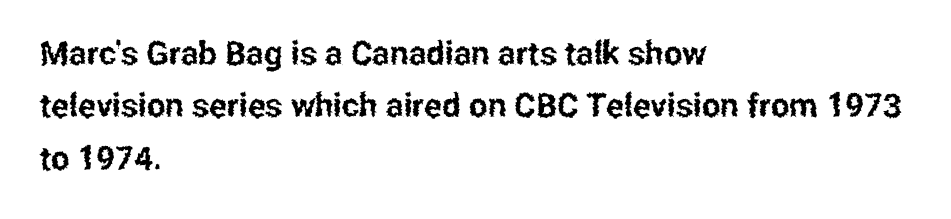
Q: Is the text italic (slanted)? A: No, it is upright.
Q: Is the typeface a serif or a sans-serif typeface? A: Sans-serif.
Q: Is the text underlined? A: No.
Q: How is the paragraph aligned? A: Left-aligned.
Q: Is the spacing between letters normal or unusually wide? A: Normal.
Q: Is the spacing between lines tight, normal or loose? A: Normal.
Q: Width (condensed, normal, or wide)? A: Condensed.
Q: Stroke contrast? A: Low.
Q: x-height? A: Medium.
Q: Monospaced? A: No.
